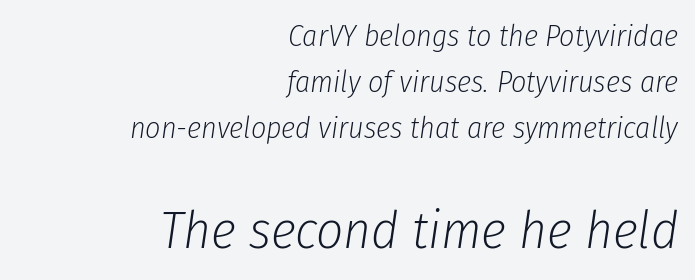
{"italic": "yes", "lean": "right", "slant_degrees": 8, "bold": "no", "weight": "light", "width": "condensed", "stroke_contrast": "low", "x_height": "medium", "monospaced": "no", "underline": "no", "align": "right", "line_spacing": "normal", "line_spacing_ratio": 1.54, "letter_spacing": "normal", "letter_spacing_em": 0.0, "larger_block": "second", "size_ratio": 1.77, "glyph_px": 53}
